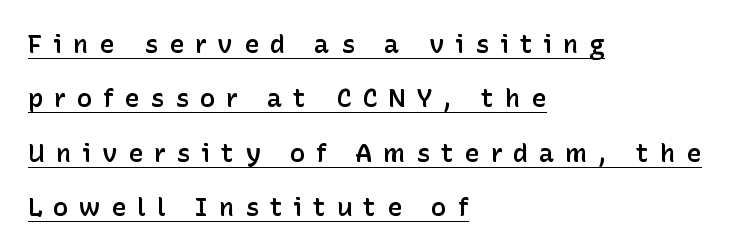
Emphasis by weight is partial: semibold. Each line starts at the same left margin while the right side varies. The specimen includes a rule beneath the text block's lines. The block of text is sparse from top to bottom, with ample space between rows. Words appear elongated and porous because spacing is wide. Designer's note — italics off, roman on.
